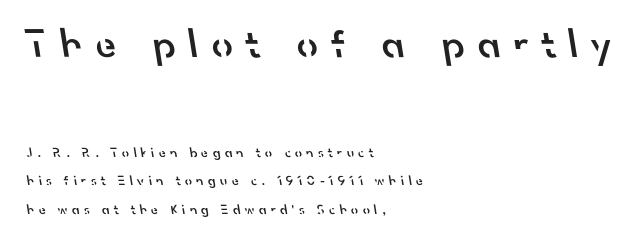
Honestly, the letter spacing is so wide it's the main thing you notice. Glance below the letters and you will spot only blank space. Does the weight exceed regular? Yes, but only to semibold. Typeset ragged right — the left edge is the straight one. The passage shown is typeset with a sans-serif family. The vertical gap from one line to the next is large.
